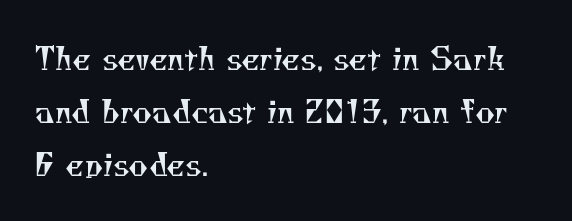
The image shows 30 px regular-weight serif type; set left-aligned, line spacing 1.77x, normal letter spacing, not underlined; medium stroke contrast and a small x-height.
